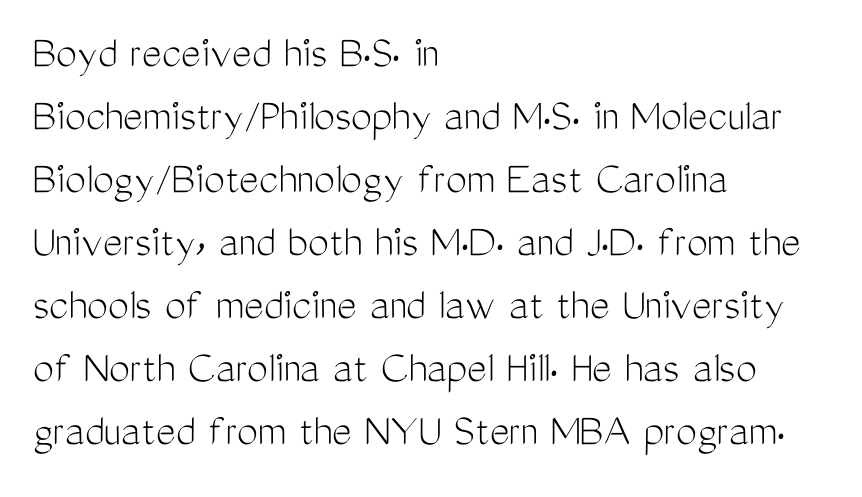
{"serif": "no", "italic": "no", "bold": "no", "weight": "light", "width": "condensed", "stroke_contrast": "medium", "x_height": "medium", "monospaced": "no", "underline": "no", "align": "left", "line_spacing": "normal", "line_spacing_ratio": 1.34, "letter_spacing": "normal", "letter_spacing_em": 0.0, "glyph_px": 47}
